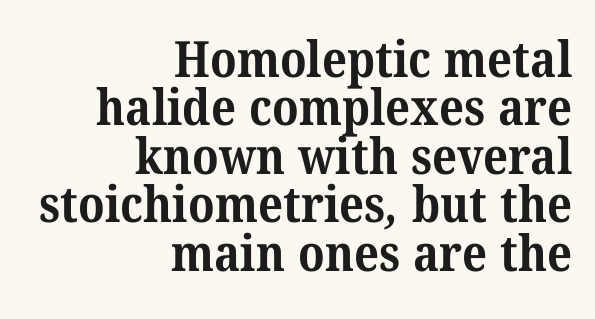
The face used here is rendered with its standard letterfit. Strokes here are thick enough to call this a true bold. Horizontal bands of white between lines are thin slivers. Note the varied advance widths — an 'i' is clearly narrower than an 'm'. Just letters on the line, the space beneath them empty. Where is the straight margin? On the right.
